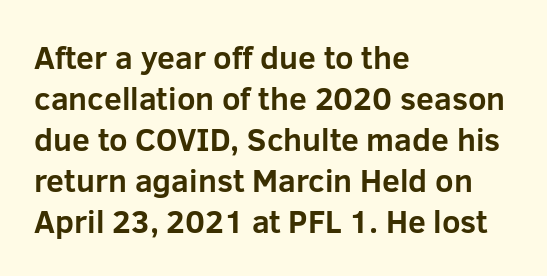
The image shows 32 px bold sans-serif type, upright; set left-aligned, normal line spacing (1.28x), normal letter spacing, not underlined; low stroke contrast and a medium x-height.
